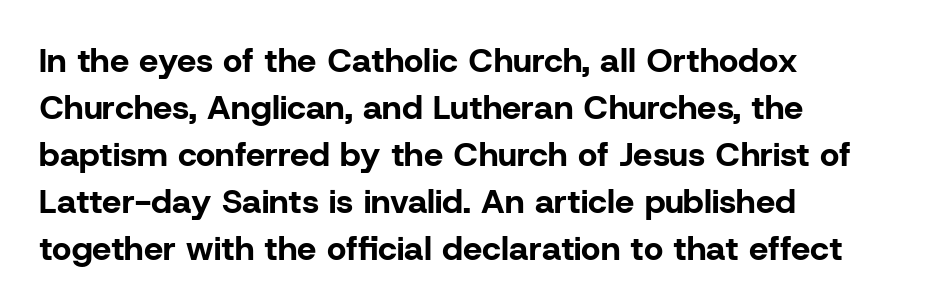
{"serif": "no", "italic": "no", "bold": "yes", "weight": "bold", "width": "normal", "stroke_contrast": "low", "x_height": "medium", "monospaced": "no", "underline": "no", "align": "left", "line_spacing": "normal", "line_spacing_ratio": 1.38, "letter_spacing": "normal", "letter_spacing_em": 0.0, "glyph_px": 34}
